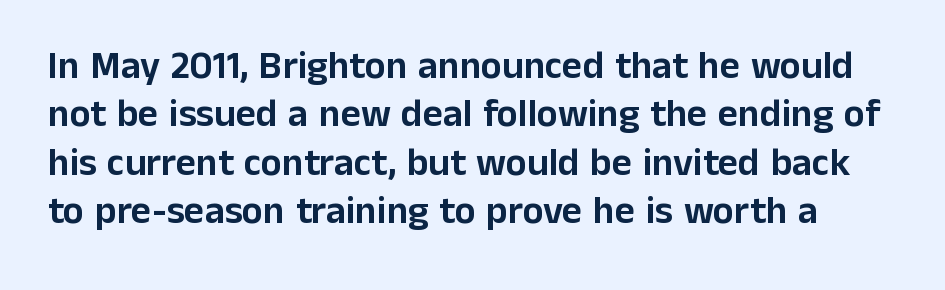
Nope, not italic — everything's standing straight. This sample has the flowing, uneven cadence of proportional lettering. Nothing unusual about the tracking: characters are spaced as the font intends. Check under the words: just untouched page.
